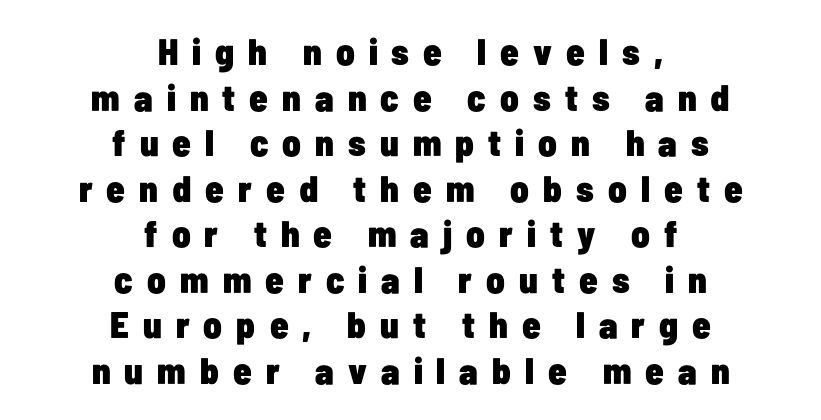
{"serif": "no", "italic": "no", "bold": "yes", "weight": "heavy", "width": "condensed", "stroke_contrast": "low", "x_height": "medium", "monospaced": "no", "underline": "no", "align": "center", "line_spacing_ratio": 1.23, "letter_spacing": "wide", "letter_spacing_em": 0.38, "glyph_px": 37}
